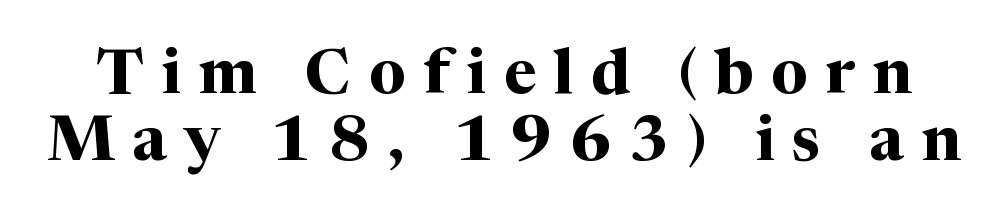
The letters stand upright; this is a roman face. In terms of letterspacing, this is a distinctly airy, spread setting. Serifs: yes, visible at the terminals of the letterforms. How heavy is the stroke? Heavy — this is a bold.
